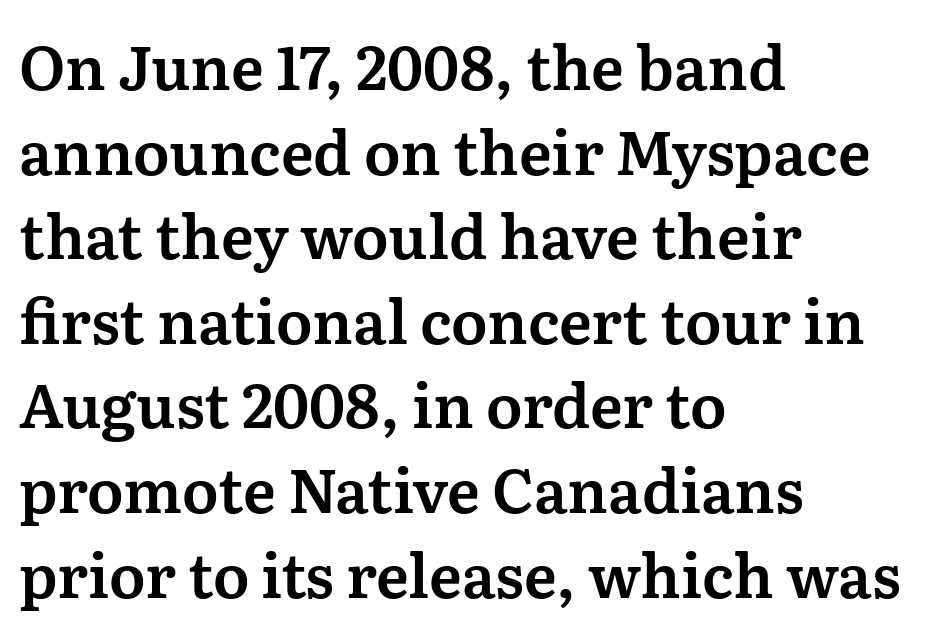
If you measured baseline to baseline, you'd find a middling distance. Think of a printed novel: that variable character pitch is what you see here. Anything drawn beneath the words? Only blank space. Students, note that the glyphs here touch the page at normal intervals. Ascenders rise straight up at ninety degrees.
